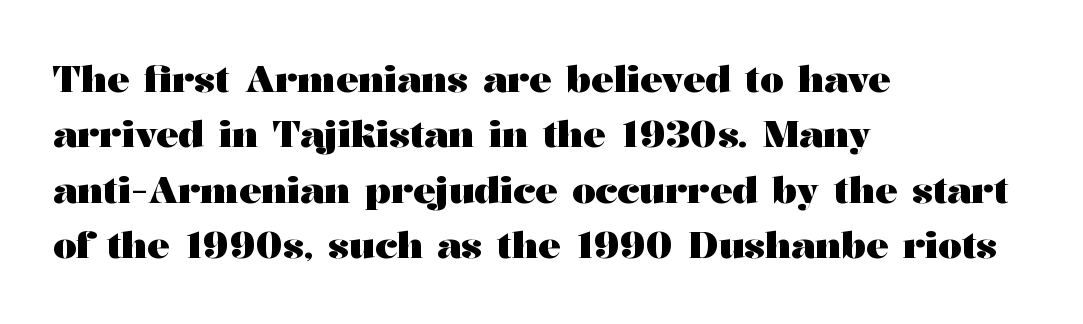
The image shows 37 px heavy, wide serif type, upright; set left-aligned, normal line spacing (1.5x), normal letter spacing, not underlined; medium stroke contrast and a medium x-height.
